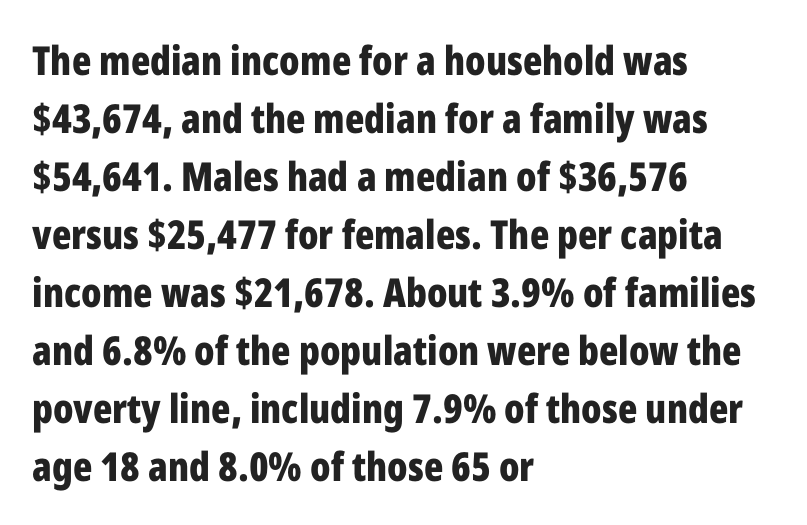
{"serif": "no", "italic": "no", "bold": "yes", "weight": "bold", "width": "condensed", "stroke_contrast": "low", "x_height": "medium", "monospaced": "no", "underline": "no", "align": "left", "line_spacing": "normal", "line_spacing_ratio": 1.45, "letter_spacing": "normal", "letter_spacing_em": 0.0, "glyph_px": 40}
